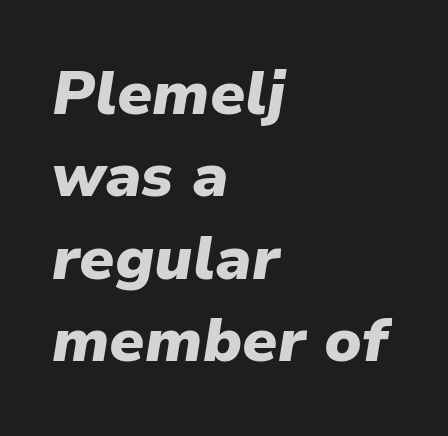
{"italic": "yes", "lean": "right", "slant_degrees": 9, "bold": "yes", "weight": "heavy", "width": "normal", "stroke_contrast": "low", "x_height": "medium", "monospaced": "no", "underline": "no", "align": "left", "line_spacing": "normal", "line_spacing_ratio": 1.35, "letter_spacing": "normal", "letter_spacing_em": 0.0, "glyph_px": 61}
